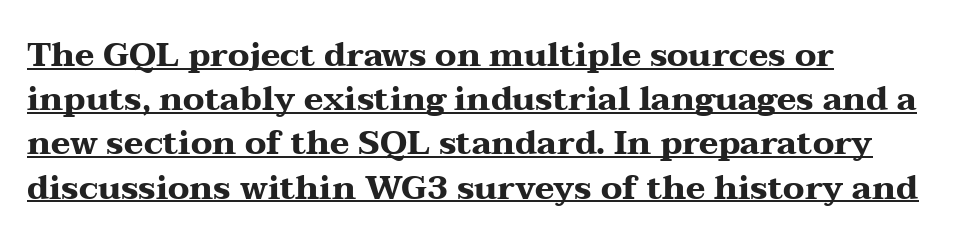
The image shows 33 px heavy, wide serif type, upright; set left-aligned, normal line spacing (1.34x), normal letter spacing, underlined; medium stroke contrast and a medium x-height.
